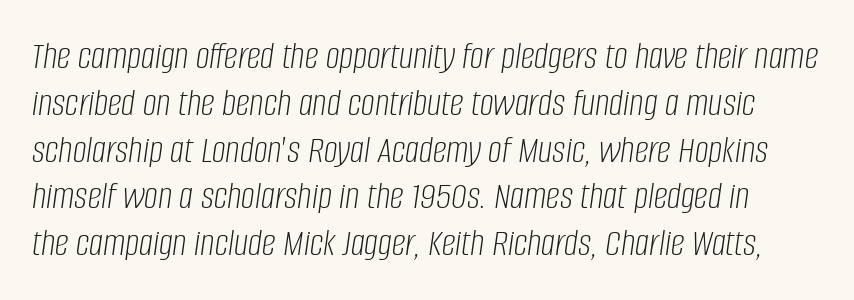
{"italic": "yes", "lean": "right", "slant_degrees": 8, "bold": "no", "weight": "light", "width": "condensed", "stroke_contrast": "low", "x_height": "large", "monospaced": "no", "underline": "no", "line_spacing_ratio": 1.2, "letter_spacing": "normal", "letter_spacing_em": 0.0, "glyph_px": 39}
